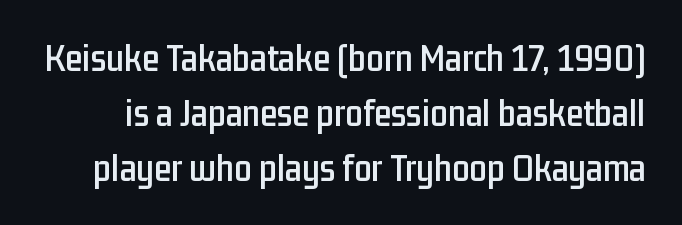
Q: Is the text italic (slanted)? A: No, it is upright.
Q: Is the typeface a serif or a sans-serif typeface? A: Sans-serif.
Q: Is the text underlined? A: No.
Q: Is the spacing between letters normal or unusually wide? A: Normal.
Q: Is the spacing between lines tight, normal or loose? A: Normal.
Q: Width (condensed, normal, or wide)? A: Condensed.
Q: Stroke contrast? A: Low.
Q: x-height? A: Medium.
Q: Monospaced? A: No.
